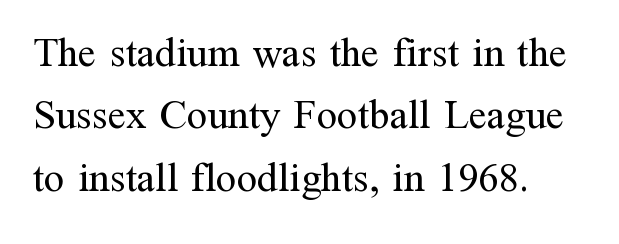
The type is set solid horizontally, with unmodified tracking. All the whitespace from short lines collects on the right. Lines of text with bare space underneath. When letters stand straight like this, we call the style roman or upright.
